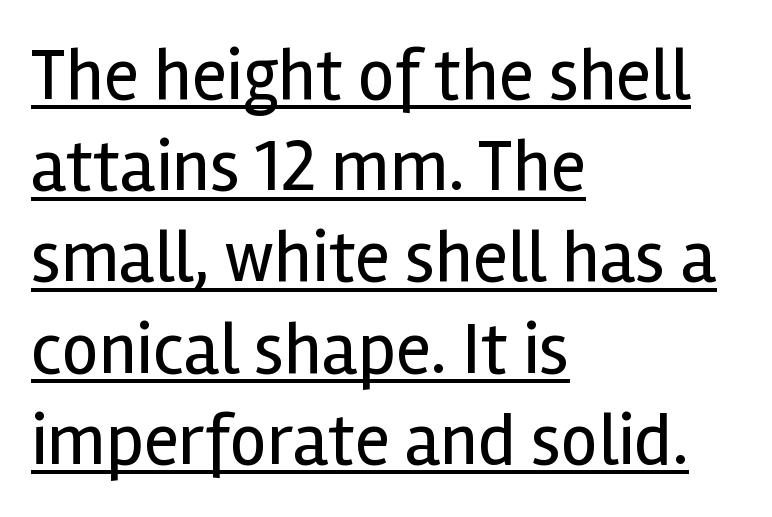
The image shows 73 px regular-weight sans-serif type, upright; set left-aligned, normal line spacing (1.25x), normal letter spacing, underlined; a medium x-height.
